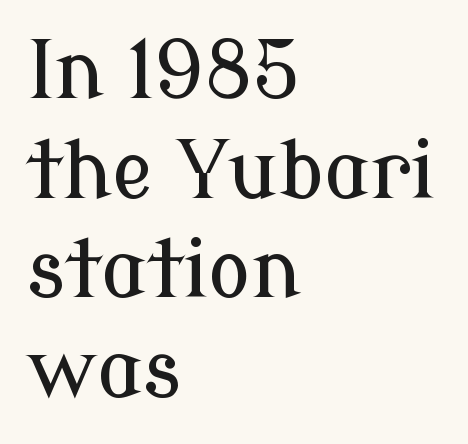
The specimen omits any rule beneath the text block's lines. The type is set solid horizontally, with unmodified tracking. A typesetter would mark this as roman, not italic. Every row of glyphs begins at an identical x-position on the left. Do the characters align in a grid? No, the font is proportional. Reading down the column, the eye jumps a familiar distance to each next line.
